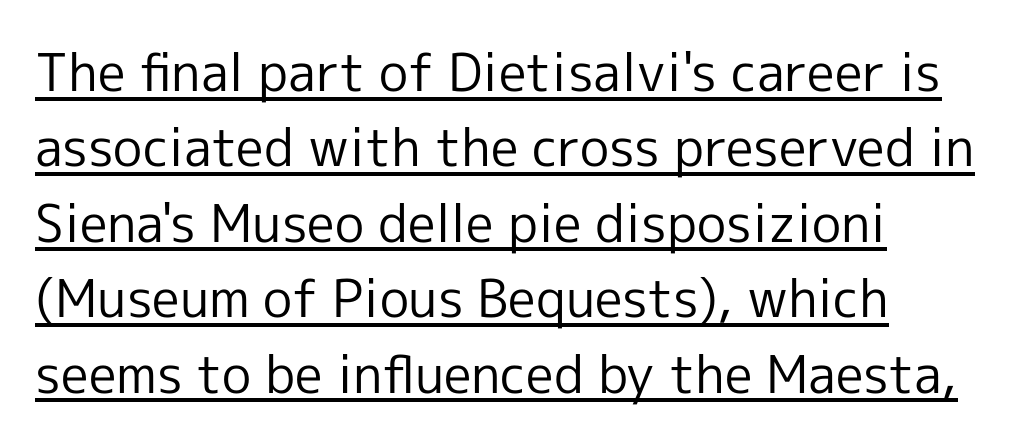
Observe the ordinary spacing: letters are neighbours, not strangers. This is underlined copy, the kind a proofreader might mark for attention. Stroke terminals: plain, sans-serif. Characters remain perfectly vertical along every line. A typesetter would call this proportional, since set widths differ per character. The font sits on the lighter half of the weight spectrum, regular included.
